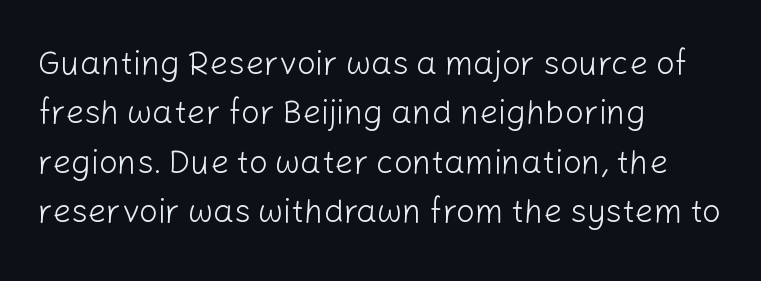
The image shows 33 px light sans-serif type, upright; set left-aligned, normal line spacing (1.5x), normal letter spacing, not underlined; low stroke contrast and a medium x-height.
